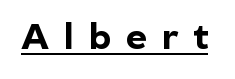
{"serif": "no", "italic": "no", "bold": "yes", "weight": "bold", "width": "normal", "x_height": "medium", "monospaced": "no", "underline": "yes", "letter_spacing": "wide", "letter_spacing_em": 0.41, "glyph_px": 36}
